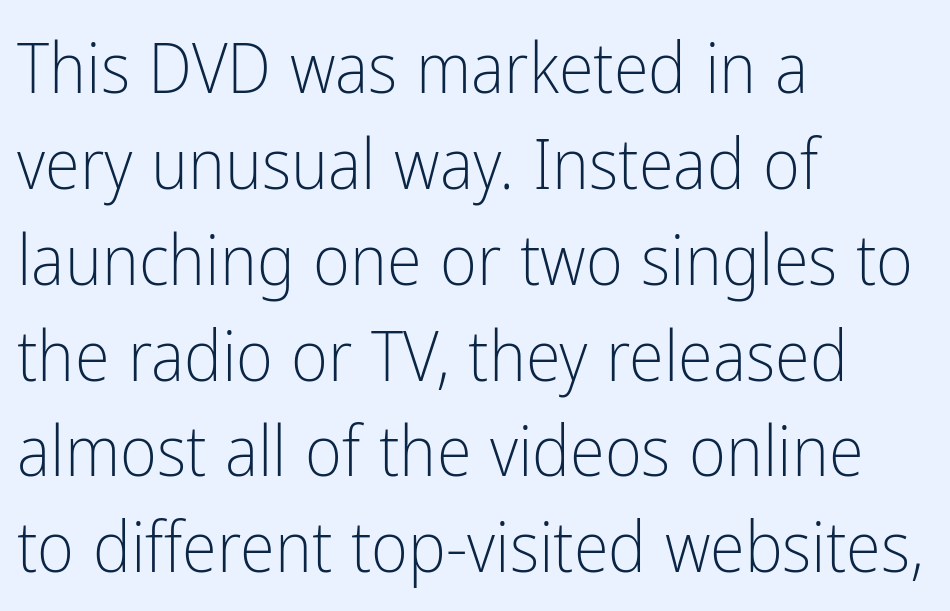
Q: Is the text bold? A: No.
Q: Is the text italic (slanted)? A: No, it is upright.
Q: Is the typeface a serif or a sans-serif typeface? A: Sans-serif.
Q: Is the text underlined? A: No.
Q: How is the paragraph aligned? A: Left-aligned.
Q: Is the spacing between letters normal or unusually wide? A: Normal.
Q: Is the spacing between lines tight, normal or loose? A: Normal.
Q: Width (condensed, normal, or wide)? A: Condensed.
Q: Stroke contrast? A: Low.
Q: x-height? A: Medium.
Q: Monospaced? A: No.
